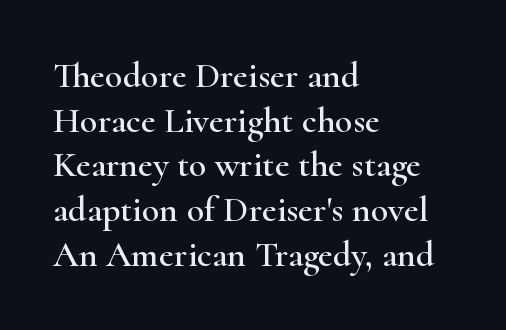
{"serif": "yes", "italic": "no", "width": "wide", "stroke_contrast": "high", "x_height": "small", "monospaced": "no", "underline": "no", "align": "left", "line_spacing_ratio": 1.24, "letter_spacing": "normal", "letter_spacing_em": 0.0, "glyph_px": 36}
